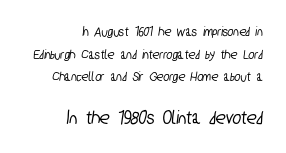
Q: Is the text underlined? A: No.
Q: How is the paragraph aligned? A: Right-aligned.
Q: Is the spacing between letters normal or unusually wide? A: Normal.
Q: Is the spacing between lines tight, normal or loose? A: Normal.
Q: Which block of text is set in a larger size, the first (top) or the second (bottom)? A: The second (bottom) one.
